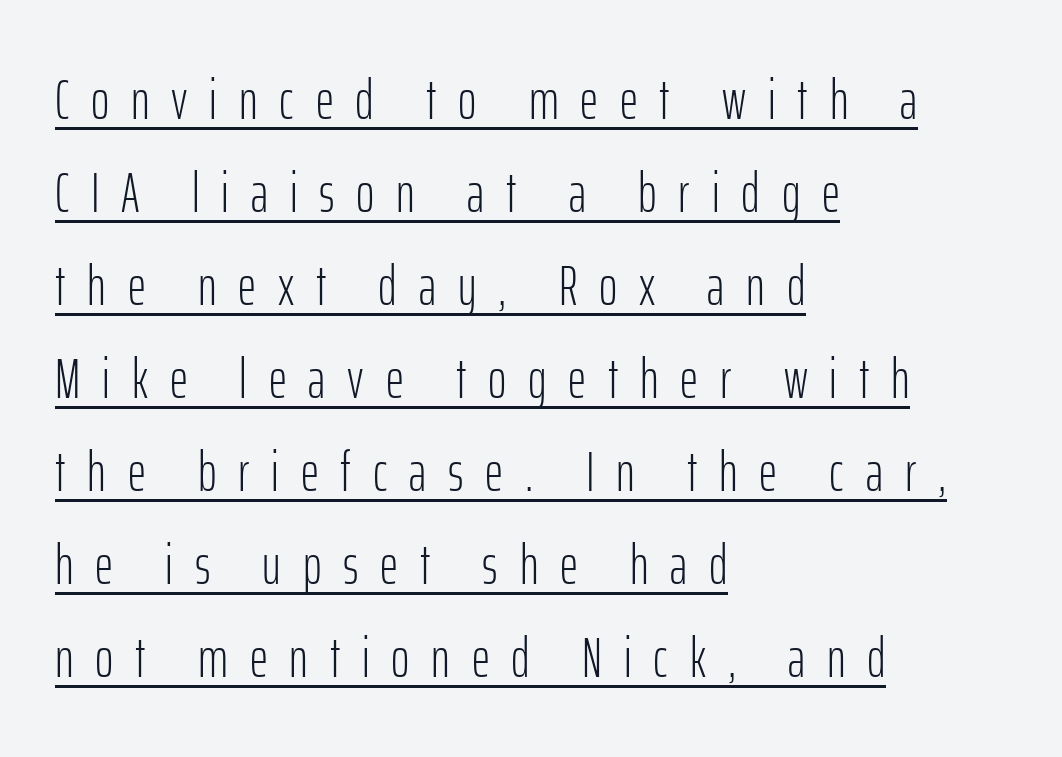
Q: Is the text bold? A: No.
Q: Is the text italic (slanted)? A: No, it is upright.
Q: Is the typeface a serif or a sans-serif typeface? A: Sans-serif.
Q: Is the text underlined? A: Yes.
Q: How is the paragraph aligned? A: Left-aligned.
Q: Is the spacing between letters normal or unusually wide? A: Unusually wide.
Q: Is the spacing between lines tight, normal or loose? A: Normal.
Q: Width (condensed, normal, or wide)? A: Condensed.
Q: Stroke contrast? A: Low.
Q: x-height? A: Medium.
Q: Monospaced? A: No.
